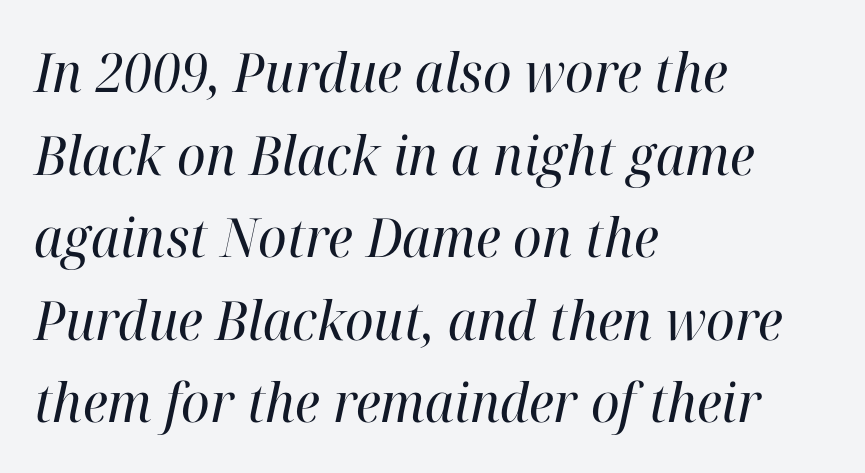
Q: Is the text bold? A: No.
Q: Is the text italic (slanted)? A: Yes, it leans right by about 12 degrees.
Q: Is the typeface a serif or a sans-serif typeface? A: Serif.
Q: Is the text underlined? A: No.
Q: How is the paragraph aligned? A: Left-aligned.
Q: Is the spacing between letters normal or unusually wide? A: Normal.
Q: Is the spacing between lines tight, normal or loose? A: Normal.
Q: Width (condensed, normal, or wide)? A: Normal.
Q: Stroke contrast? A: High.
Q: x-height? A: Medium.
Q: Monospaced? A: No.
